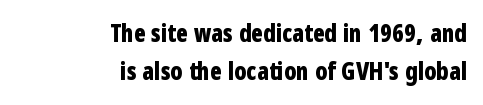
The image shows 24 px bold type, upright; set right-aligned, normal line spacing (1.59x), normal letter spacing, not underlined.
